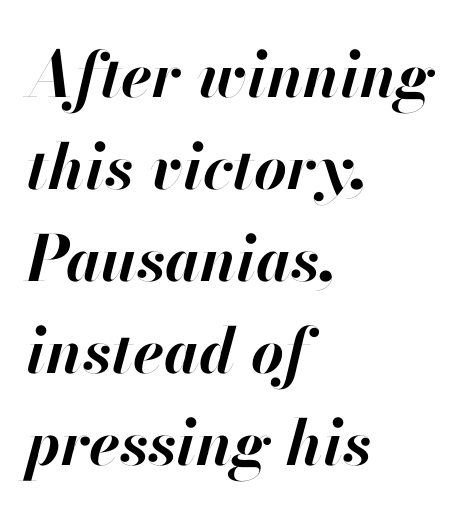
The image shows 63 px bold type, italic (leaning right); set left-aligned, normal line spacing (1.46x), normal letter spacing, not underlined; high stroke contrast and a small x-height.
